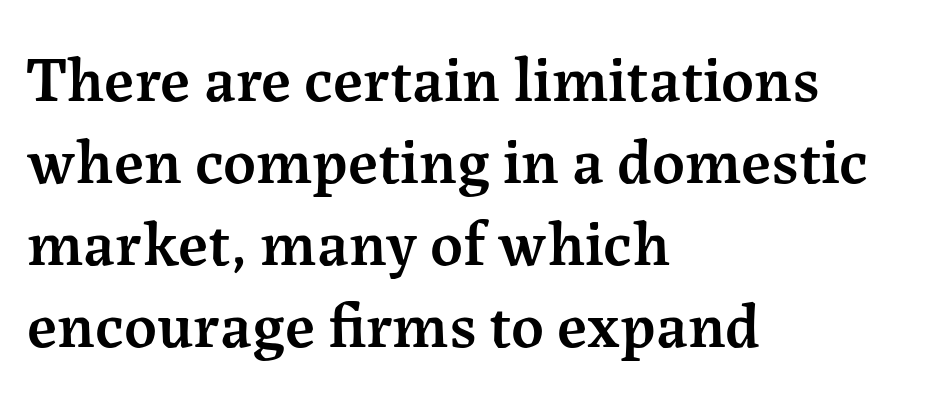
Q: Is the text bold? A: Semi-bold.
Q: Is the text italic (slanted)? A: No, it is upright.
Q: Is the typeface a serif or a sans-serif typeface? A: Serif.
Q: Is the text underlined? A: No.
Q: How is the paragraph aligned? A: Left-aligned.
Q: Is the spacing between letters normal or unusually wide? A: Normal.
Q: Is the spacing between lines tight, normal or loose? A: Normal.
Q: Width (condensed, normal, or wide)? A: Normal.
Q: Stroke contrast? A: Medium.
Q: x-height? A: Medium.
Q: Monospaced? A: No.
